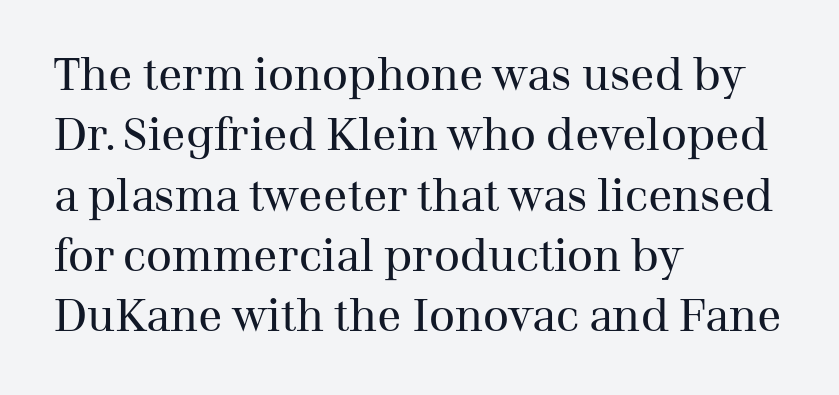
The gap between lines stays unmarked. The face used here is proportionally spaced, like ordinary book or web type. On a weight scale, this lands at 450 or below. The lines are quadded left. Serifs: yes, visible at the terminals of the letterforms. Evenly set lines give the paragraph a standard silhouette.
